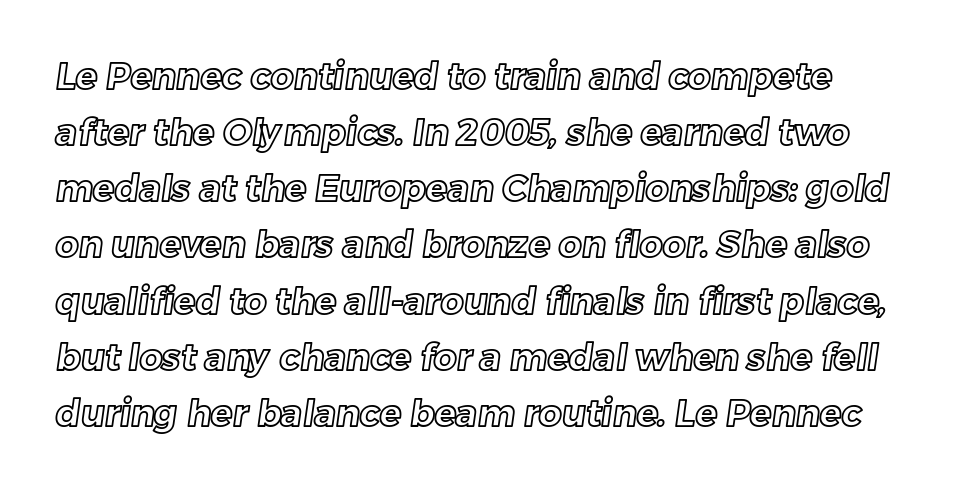
The image shows 36 px text type; set normal line spacing (1.56x), normal letter spacing, not underlined; a medium x-height.
